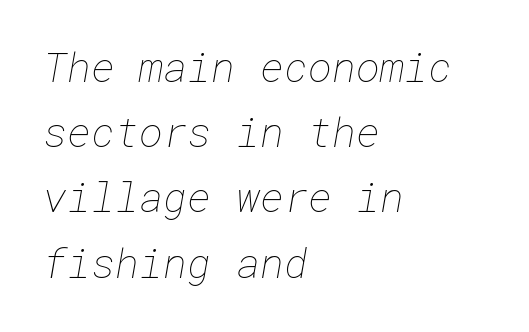
Q: Is the text bold? A: No.
Q: Is the text underlined? A: No.
Q: How is the paragraph aligned? A: Left-aligned.
Q: Is the spacing between letters normal or unusually wide? A: Normal.
Q: Is the spacing between lines tight, normal or loose? A: Normal.
Q: Width (condensed, normal, or wide)? A: Normal.
Q: Stroke contrast? A: Low.
Q: x-height? A: Medium.
